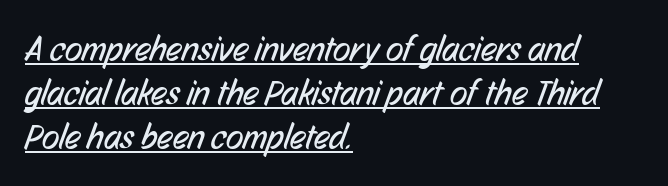
The image shows 36 px regular-weight, condensed sans-serif type; set left-aligned, line spacing 1.22x, normal letter spacing, underlined; low stroke contrast and a medium x-height.
